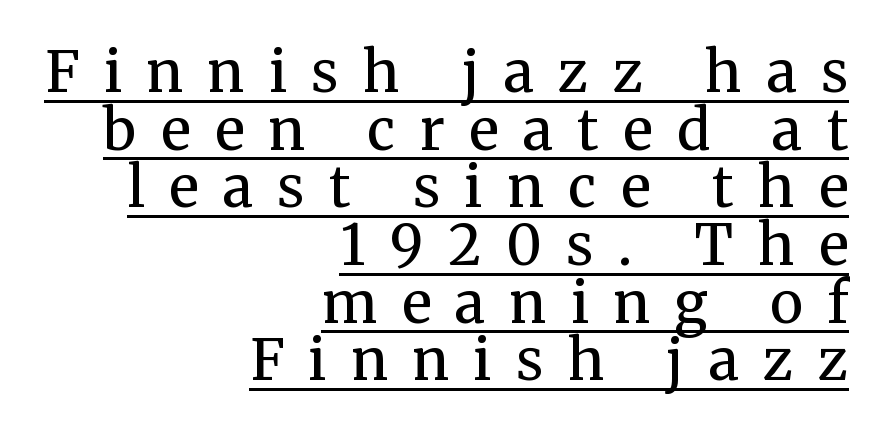
Q: Is the text bold? A: No.
Q: Is the text italic (slanted)? A: No, it is upright.
Q: Is the typeface a serif or a sans-serif typeface? A: Serif.
Q: Is the text underlined? A: Yes.
Q: How is the paragraph aligned? A: Right-aligned.
Q: Is the spacing between letters normal or unusually wide? A: Unusually wide.
Q: Is the spacing between lines tight, normal or loose? A: Tight.
Q: Width (condensed, normal, or wide)? A: Normal.
Q: Stroke contrast? A: Medium.
Q: x-height? A: Medium.
Q: Monospaced? A: No.
